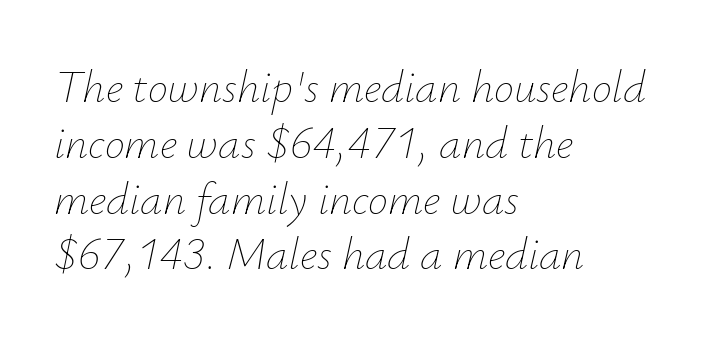
{"italic": "yes", "lean": "right", "slant_degrees": 12, "bold": "no", "weight": "thin", "width": "normal", "stroke_contrast": "low", "x_height": "small", "monospaced": "no", "underline": "no", "align": "left", "line_spacing_ratio": 1.24, "letter_spacing": "normal", "letter_spacing_em": 0.0, "glyph_px": 45}
